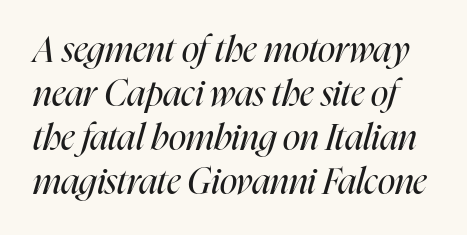
{"italic": "yes", "lean": "right", "slant_degrees": 16, "bold": "no", "weight": "regular", "width": "condensed", "stroke_contrast": "high", "x_height": "medium", "monospaced": "no", "underline": "no", "line_spacing_ratio": 1.22, "letter_spacing": "normal", "letter_spacing_em": 0.0, "glyph_px": 36}
